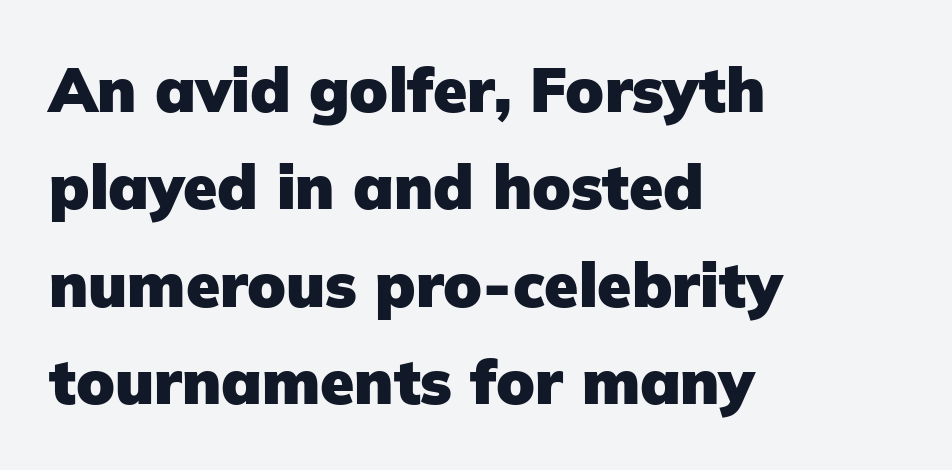
Upright lettering throughout. The paragraph has a hard left edge and a soft right edge. Has an underline been added? It has not. Heavy, bold letterforms. Grotesque or geometric, the face here clearly has no serifs. Short note: letters normally spaced.
